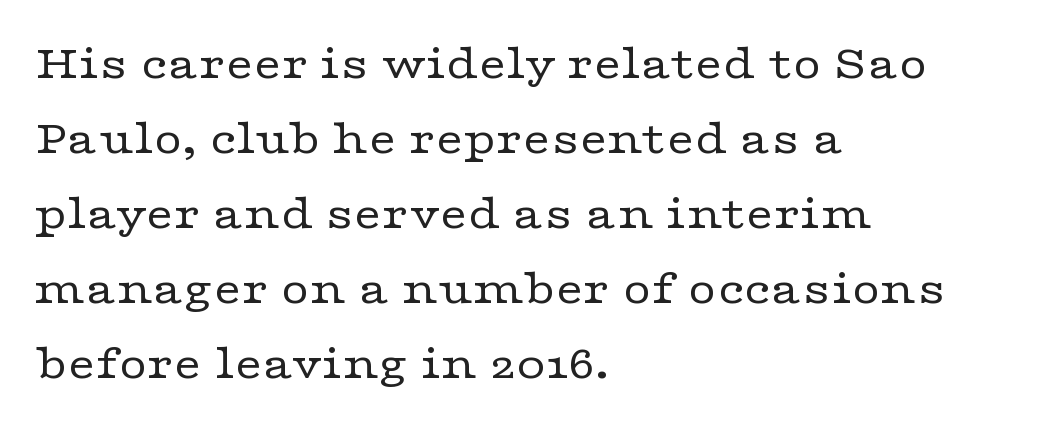
Q: Is the text bold? A: No.
Q: Is the text italic (slanted)? A: No, it is upright.
Q: Is the typeface a serif or a sans-serif typeface? A: Serif.
Q: Is the text underlined? A: No.
Q: How is the paragraph aligned? A: Left-aligned.
Q: Is the spacing between letters normal or unusually wide? A: Normal.
Q: Is the spacing between lines tight, normal or loose? A: Normal.
Q: Width (condensed, normal, or wide)? A: Wide.
Q: Stroke contrast? A: Low.
Q: x-height? A: Medium.
Q: Monospaced? A: No.
